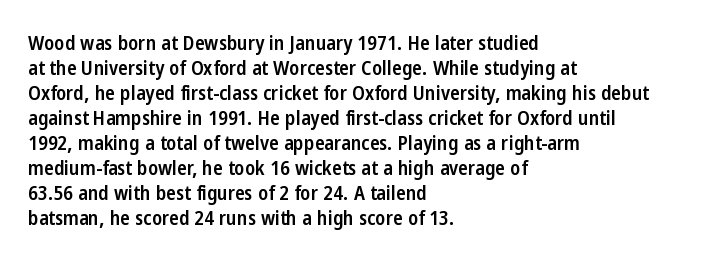
The image shows 20 px text type, upright; set left-aligned, normal line spacing (1.25x), normal letter spacing, not underlined.
